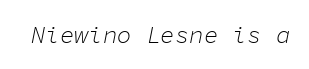
No extra tracking has been applied to these lines. The cut favours lightness, reaching ordinary text weight at its darkest. Is the type slanted? Yes — the strokes lean at a clear angle. Underline: absent.
